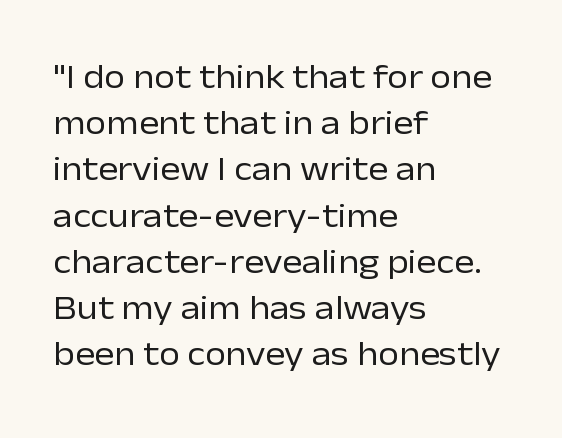
The image shows 34 px regular-weight sans-serif type, upright; set left-aligned, normal line spacing (1.36x), normal letter spacing, not underlined; low stroke contrast and a medium x-height.
